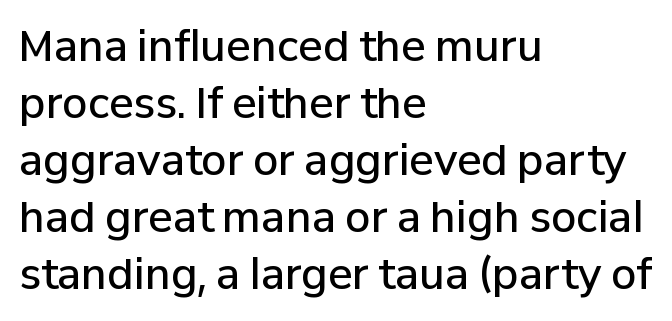
Q: Is the text bold? A: Semi-bold.
Q: Is the text italic (slanted)? A: No, it is upright.
Q: Is the typeface a serif or a sans-serif typeface? A: Sans-serif.
Q: Is the text underlined? A: No.
Q: How is the paragraph aligned? A: Left-aligned.
Q: Is the spacing between letters normal or unusually wide? A: Normal.
Q: Is the spacing between lines tight, normal or loose? A: Normal.
Q: Width (condensed, normal, or wide)? A: Normal.
Q: Stroke contrast? A: Low.
Q: x-height? A: Medium.
Q: Monospaced? A: No.
